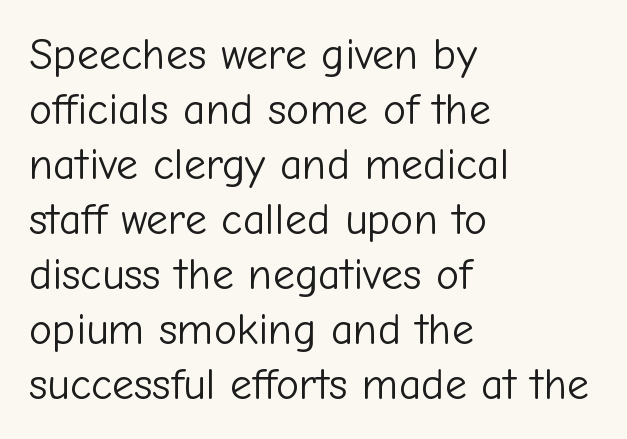
{"serif": "no", "italic": "no", "bold": "no", "weight": "light", "width": "normal", "stroke_contrast": "low", "x_height": "medium", "monospaced": "no", "underline": "no", "align": "left", "line_spacing": "normal", "line_spacing_ratio": 1.25, "letter_spacing": "normal", "letter_spacing_em": 0.0, "glyph_px": 44}
